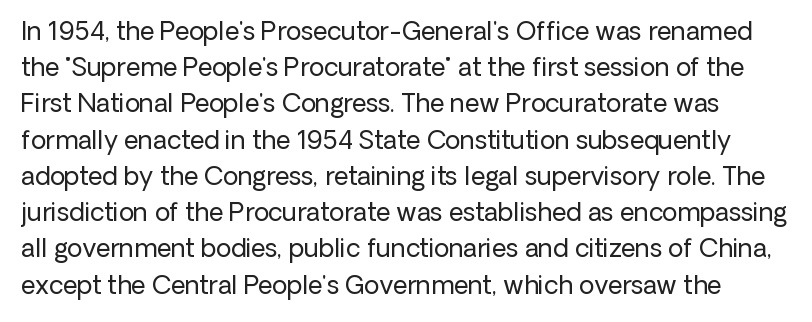
{"italic": "no", "bold": "no", "underline": "no", "line_spacing": "normal", "line_spacing_ratio": 1.45, "letter_spacing": "normal", "letter_spacing_em": 0.0, "glyph_px": 25}
